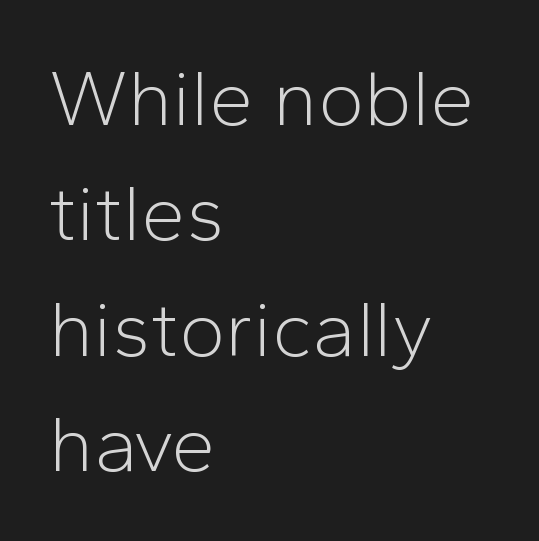
{"serif": "no", "italic": "no", "bold": "no", "weight": "light", "width": "normal", "stroke_contrast": "low", "x_height": "medium", "monospaced": "no", "underline": "no", "align": "left", "line_spacing": "normal", "line_spacing_ratio": 1.46, "letter_spacing": "normal", "letter_spacing_em": 0.0, "glyph_px": 79}
